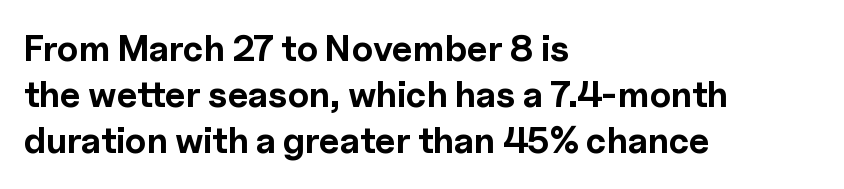
{"serif": "no", "italic": "no", "bold": "yes", "weight": "bold", "width": "normal", "x_height": "medium", "monospaced": "no", "underline": "no", "align": "left", "line_spacing": "normal", "line_spacing_ratio": 1.28, "letter_spacing": "normal", "letter_spacing_em": 0.0, "glyph_px": 36}
